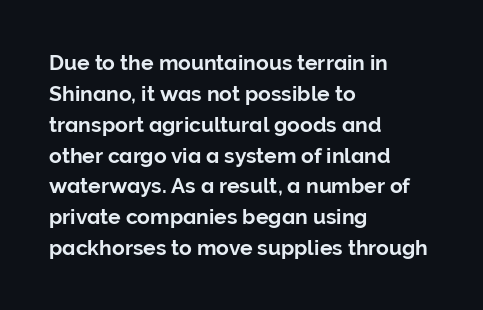
Q: Is the text italic (slanted)? A: No, it is upright.
Q: Is the text underlined? A: No.
Q: How is the paragraph aligned? A: Left-aligned.
Q: Is the spacing between letters normal or unusually wide? A: Normal.
Q: Is the spacing between lines tight, normal or loose? A: Normal.
